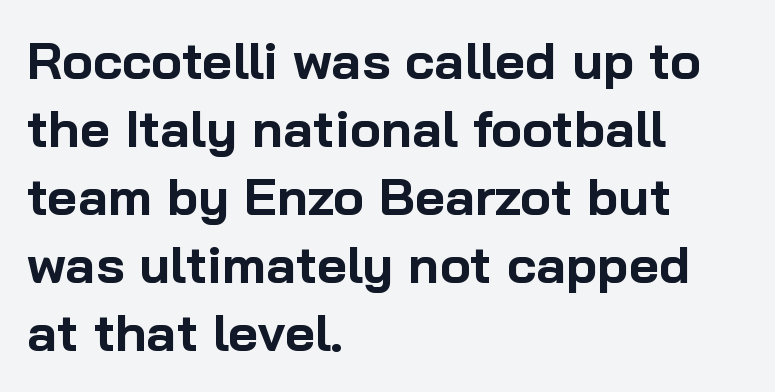
The image shows 52 px bold sans-serif type, upright; set left-aligned, normal line spacing (1.31x), normal letter spacing, not underlined; low stroke contrast and a medium x-height.
